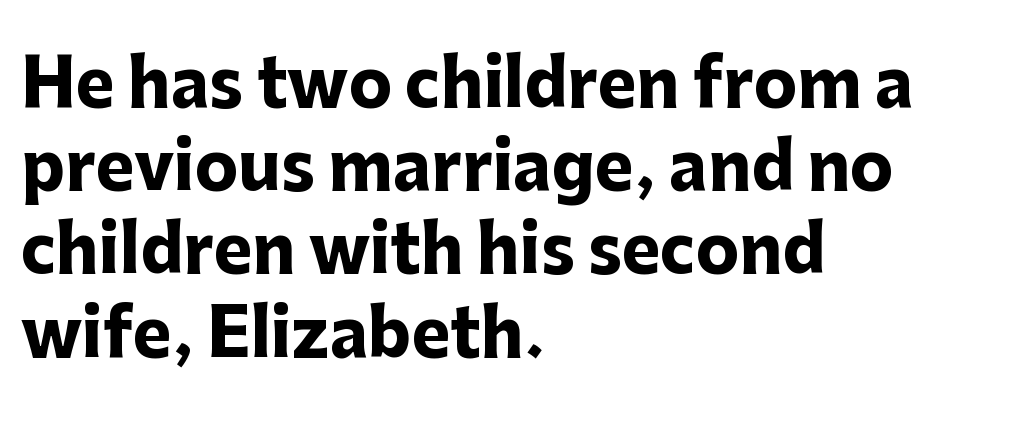
The image shows 65 px heavy sans-serif type, upright; set left-aligned, normal line spacing (1.28x), normal letter spacing, not underlined; low stroke contrast and a medium x-height.
